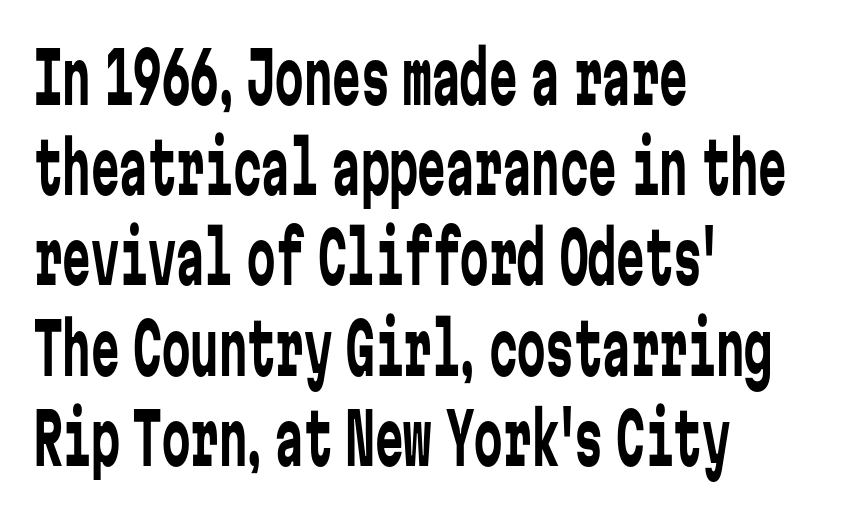
Is this a fixed-width face? Yes — each glyph sits in an identical cell. The leading is moderate, giving the passage an even texture. The lines are quadded left. The rendering shows plain stroke endings on the letterforms — a sans-serif design.
